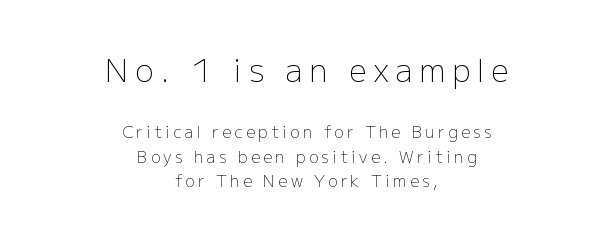
Q: Is the text bold? A: No.
Q: Is the text italic (slanted)? A: No, it is upright.
Q: Is the typeface a serif or a sans-serif typeface? A: Sans-serif.
Q: Is the text underlined? A: No.
Q: How is the paragraph aligned? A: Centered.
Q: Is the spacing between letters normal or unusually wide? A: Unusually wide.
Q: Is the spacing between lines tight, normal or loose? A: Normal.
Q: Which block of text is set in a larger size, the first (top) or the second (bottom)? A: The first (top) one.
Q: Width (condensed, normal, or wide)? A: Normal.
Q: Stroke contrast? A: Low.
Q: x-height? A: Medium.
Q: Monospaced? A: No.
